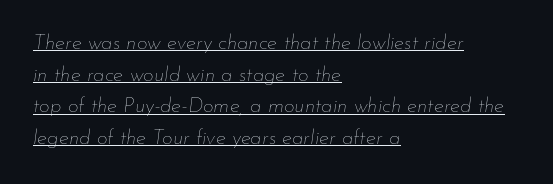
The image shows 21 px text type, italic (leaning right); set left-aligned, normal line spacing (1.51x), normal letter spacing, underlined.
